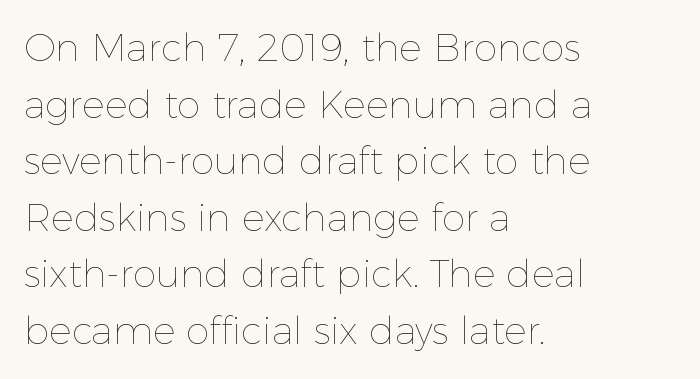
Q: Is the text bold? A: No.
Q: Is the text italic (slanted)? A: No, it is upright.
Q: Is the text underlined? A: No.
Q: How is the paragraph aligned? A: Left-aligned.
Q: Is the spacing between letters normal or unusually wide? A: Normal.
Q: Is the spacing between lines tight, normal or loose? A: Normal.
Q: Width (condensed, normal, or wide)? A: Normal.
Q: x-height? A: Medium.
Q: Monospaced? A: No.
